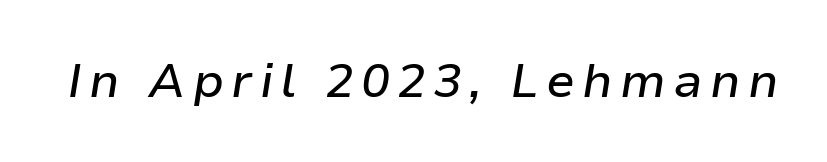
{"italic": "yes", "lean": "right", "slant_degrees": 9, "width": "normal", "stroke_contrast": "low", "x_height": "medium", "monospaced": "no", "underline": "no", "glyph_px": 48}
